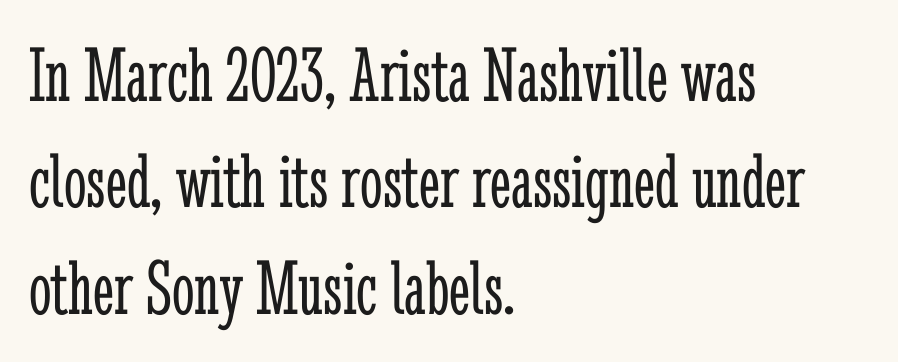
The image shows 80 px light, condensed serif type, upright; set left-aligned, normal line spacing (1.33x), normal letter spacing, not underlined; low stroke contrast and a medium x-height.
